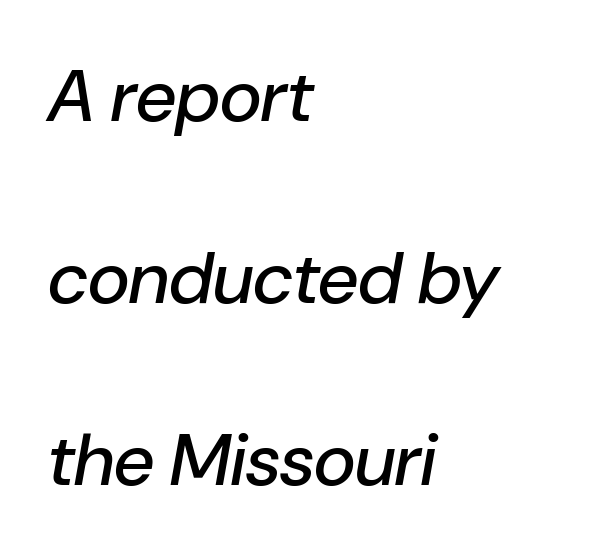
The image shows 73 px text type, italic (leaning right); set left-aligned, loose line spacing (2.49x), normal letter spacing, not underlined; low stroke contrast and a medium x-height.
